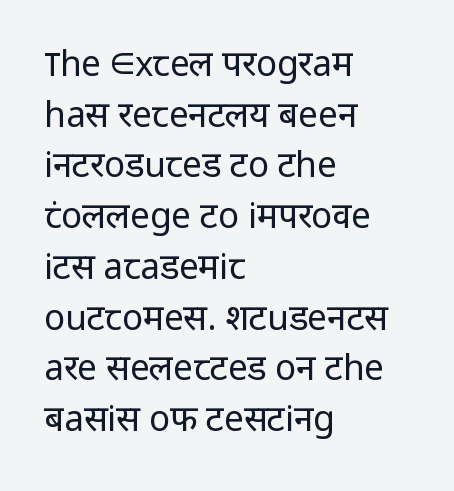
The image shows 35 px regular-weight sans-serif type, upright; set left-aligned, normal line spacing (1.45x), normal letter spacing, not underlined; low stroke contrast and a medium x-height.
